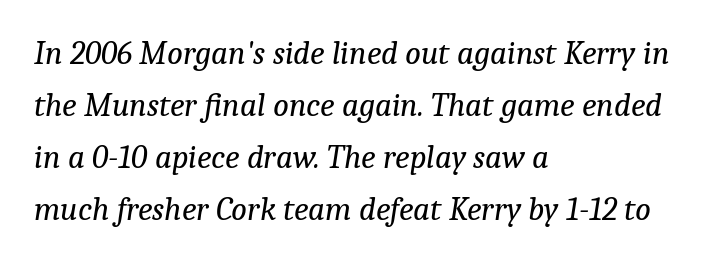
The image shows 33 px regular-weight serif type, italic (leaning right); set left-aligned, normal line spacing (1.58x), normal letter spacing, not underlined; low stroke contrast and a medium x-height.
